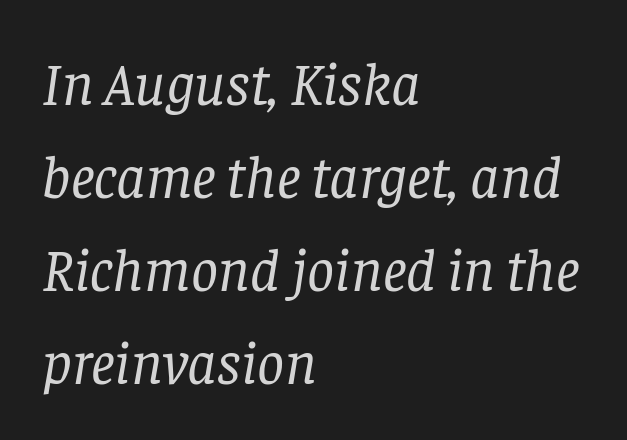
The image shows 60 px regular-weight serif type, italic (leaning right); set left-aligned, normal line spacing (1.55x), normal letter spacing, not underlined; low stroke contrast and a large x-height.
